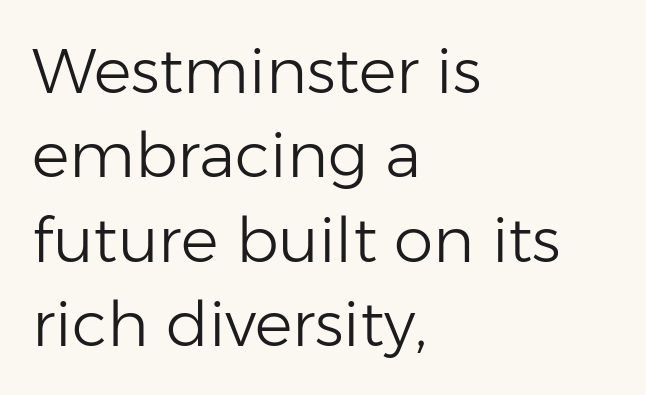
Q: Is the text bold? A: No.
Q: Is the text italic (slanted)? A: No, it is upright.
Q: Is the typeface a serif or a sans-serif typeface? A: Sans-serif.
Q: Is the text underlined? A: No.
Q: How is the paragraph aligned? A: Left-aligned.
Q: Is the spacing between letters normal or unusually wide? A: Normal.
Q: Is the spacing between lines tight, normal or loose? A: Normal.
Q: Width (condensed, normal, or wide)? A: Normal.
Q: Stroke contrast? A: Low.
Q: x-height? A: Medium.
Q: Monospaced? A: No.
